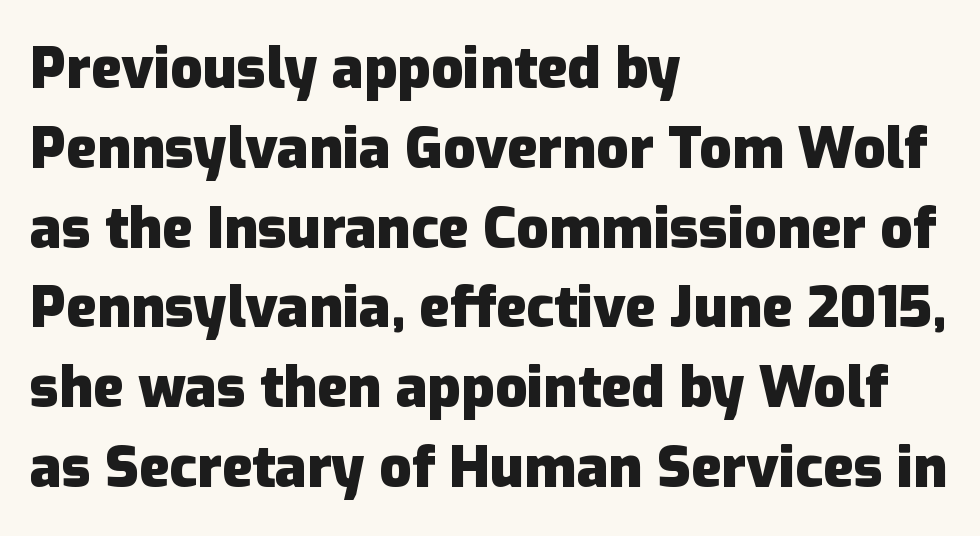
The sample has been set heavy, in full bold. Classification — sans serif. The words here are not underlined. What's the leading like? Ordinary, nothing unusual. Think of a printed novel: that variable character pitch is what you see here.
